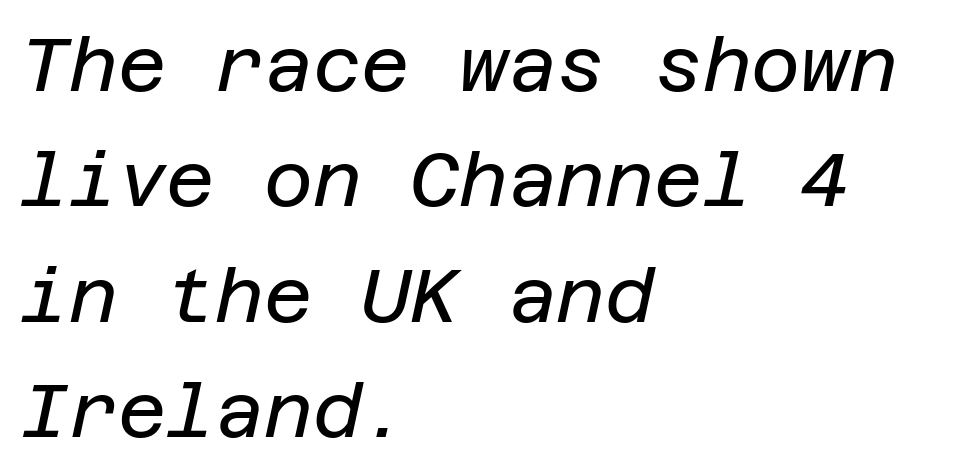
The image shows 75 px regular-weight type, italic (leaning right); set left-aligned, normal line spacing (1.54x), normal letter spacing, not underlined; low stroke contrast and a large x-height.
